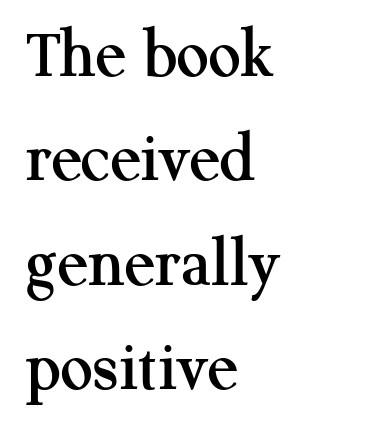
Here the designer chose a conventional face with non-uniform glyph widths. Plain, unruled lines of type. Horizontally, the lines are justified to the leading edge only. Each letter's strokes conclude with small projecting serifs.
